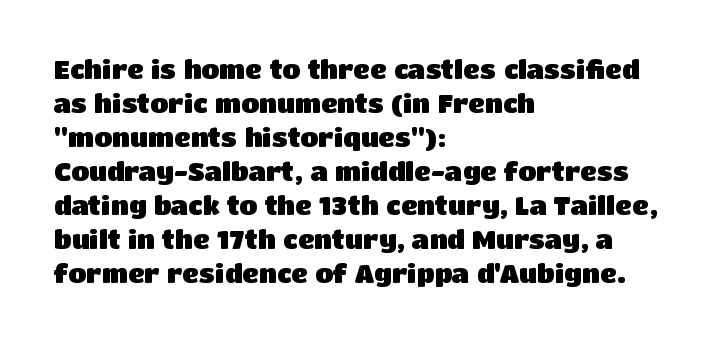
Q: Is the text bold? A: Yes.
Q: Is the text italic (slanted)? A: No, it is upright.
Q: Is the text underlined? A: No.
Q: How is the paragraph aligned? A: Left-aligned.
Q: Is the spacing between letters normal or unusually wide? A: Normal.
Q: Is the spacing between lines tight, normal or loose? A: Normal.
